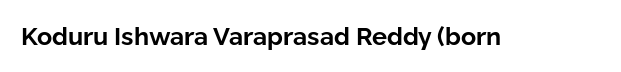
Q: Is the text bold? A: Yes.
Q: Is the text italic (slanted)? A: No, it is upright.
Q: Is the text underlined? A: No.
Q: Is the spacing between letters normal or unusually wide? A: Normal.
